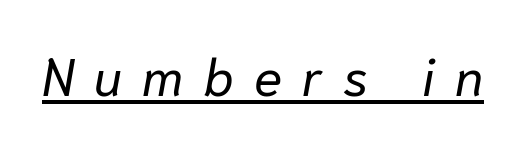
The image shows 52 px regular-weight type, italic (leaning right); set unusually wide letter spacing (+0.39 em), underlined; low stroke contrast and a medium x-height.
